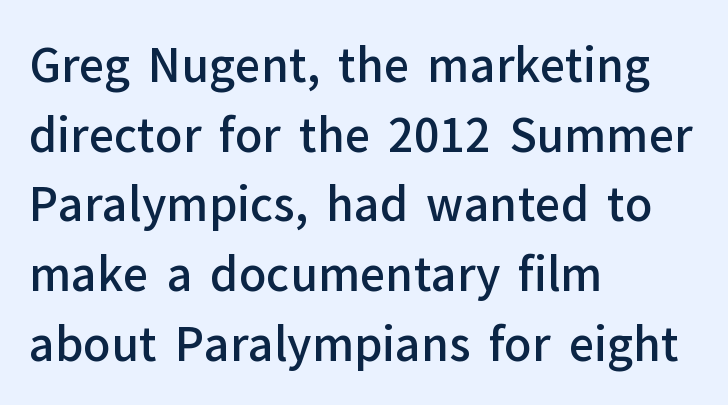
The letters carry no serifs — their stems end cleanly without finishing strokes. Is there any slant? The stems are plumb. A fair bit of extra ink — the face is semibold, not bold. Character widths vary here, with narrow letters taking less room than wide ones. Descender tails drop into unmarked territory. Leftover space on each line is placed entirely after the last word.
